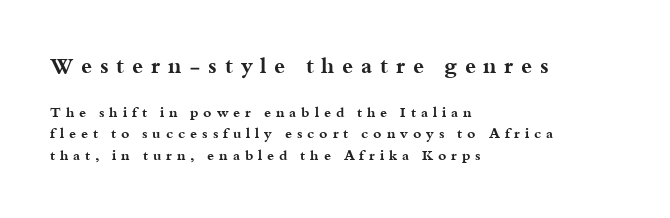
The more generous point size was reserved for the upper chunk. Is the type bold? Yes — the strokes are clearly thick and heavy. Unlike italic type, these characters show no tilt at all. The specimen omits any rule beneath the text block's lines.
